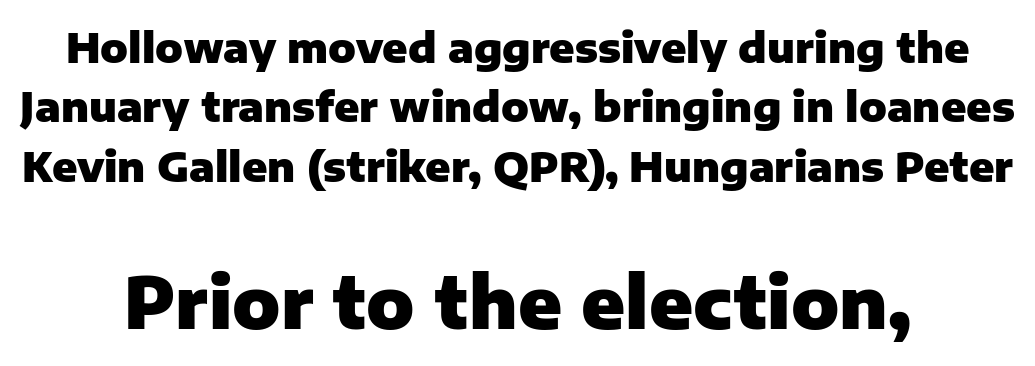
{"serif": "no", "italic": "no", "bold": "yes", "weight": "heavy", "width": "normal", "stroke_contrast": "low", "x_height": "medium", "monospaced": "no", "underline": "no", "align": "center", "line_spacing": "normal", "line_spacing_ratio": 1.45, "letter_spacing": "normal", "letter_spacing_em": 0.0, "larger_block": "second", "size_ratio": 1.73, "glyph_px": 71}
